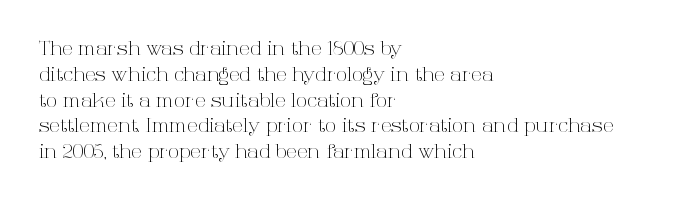
The image shows 20 px text type, upright; set left-aligned, normal line spacing (1.29x), normal letter spacing, not underlined.
